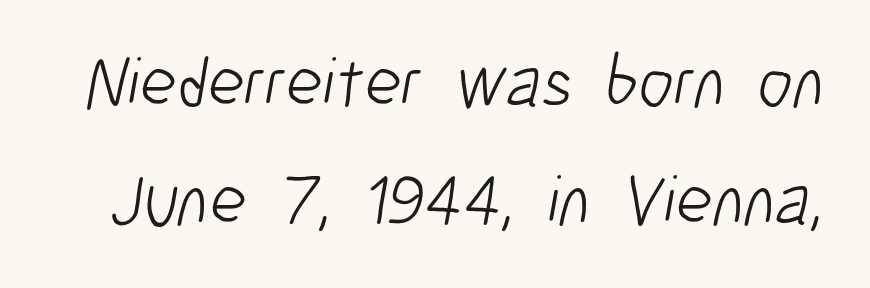
The designer left line spacing at the default. Unlike a traditional serif, this face leaves its strokes unadorned. Is this a fixed-width face? No — the glyphs have proportional, varying widths. Type without underlining. The gaps between neighbouring characters are ordinary and unremarkable. The strokes are not fattened; the text isn't bold.
